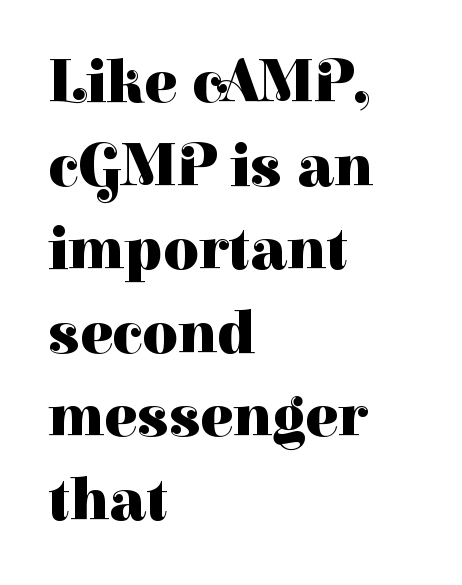
{"serif": "yes", "italic": "no", "bold": "yes", "weight": "heavy", "width": "normal", "stroke_contrast": "high", "x_height": "medium", "monospaced": "no", "underline": "no", "align": "left", "line_spacing": "normal", "line_spacing_ratio": 1.37, "letter_spacing": "normal", "letter_spacing_em": 0.0, "glyph_px": 61}
